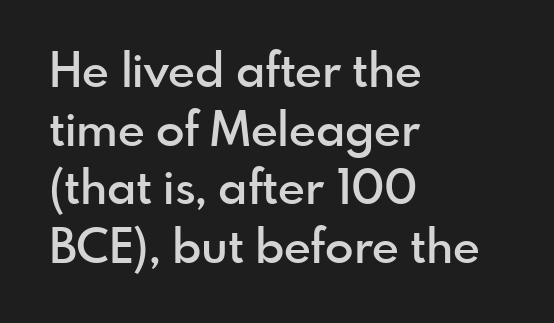
Q: Is the text bold? A: Semi-bold.
Q: Is the text italic (slanted)? A: No, it is upright.
Q: Is the typeface a serif or a sans-serif typeface? A: Sans-serif.
Q: Is the text underlined? A: No.
Q: How is the paragraph aligned? A: Left-aligned.
Q: Is the spacing between letters normal or unusually wide? A: Normal.
Q: Is the spacing between lines tight, normal or loose? A: Normal.
Q: Width (condensed, normal, or wide)? A: Normal.
Q: x-height? A: Small.
Q: Monospaced? A: No.
